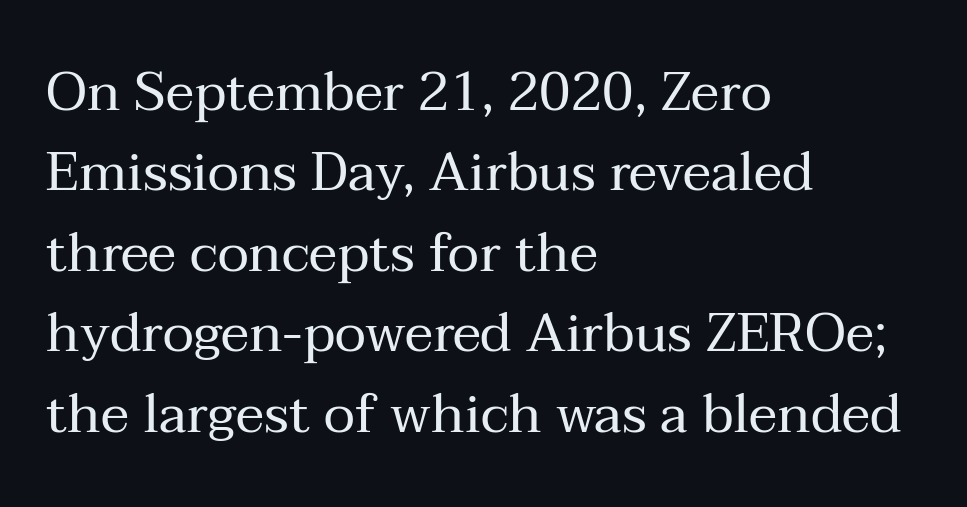
The image shows 54 px regular-weight serif type, upright; set left-aligned, normal line spacing (1.49x), normal letter spacing, not underlined; medium stroke contrast and a medium x-height.
